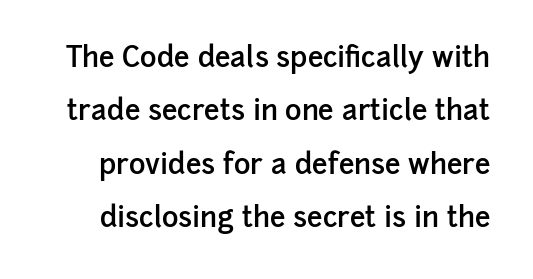
This sample uses a sans-serif face. The passage shown is not underscored anywhere. Set as a demibold, roughly 600 on the weight scale. Successive baselines arrive slowly, with a big drop between each. Designer's note — italics off, roman on. Is this a fixed-width face? No — the glyphs have proportional, varying widths.
